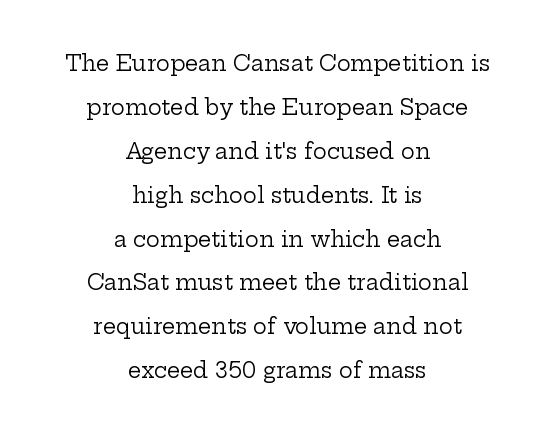
{"italic": "no", "bold": "no", "underline": "no", "align": "center", "line_spacing": "loose", "line_spacing_ratio": 2.09, "letter_spacing": "normal", "letter_spacing_em": 0.0, "glyph_px": 21}
